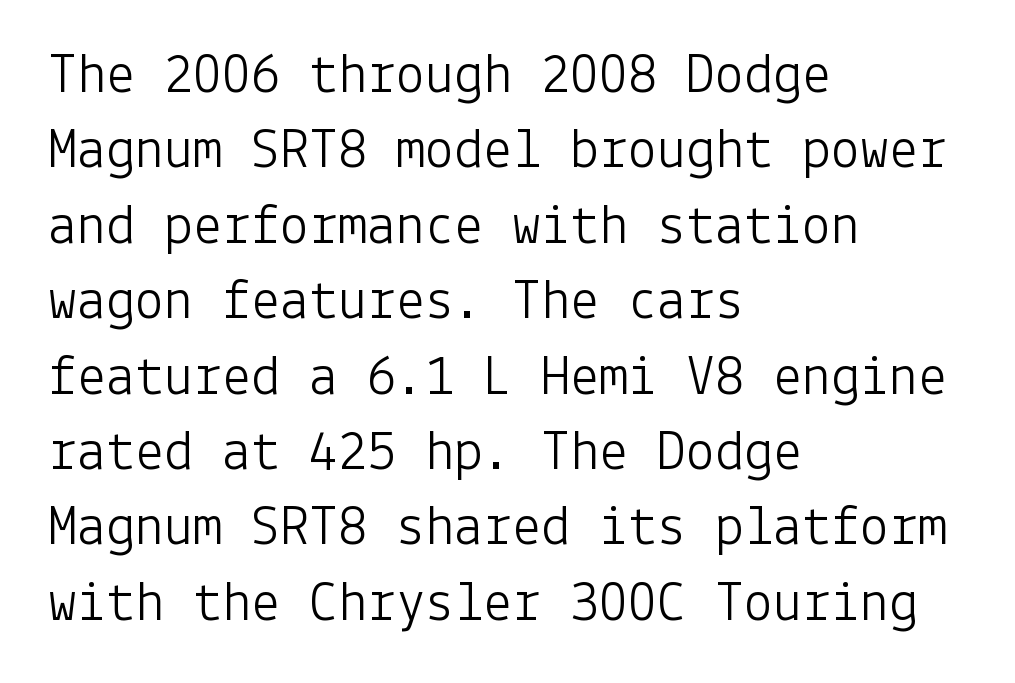
Classification — sans serif. Tracking here is standard; glyphs follow each other at the usual distance. A bare baseline throughout the passage. Each line starts at the same left margin while the right side varies. The font sits on the lighter half of the weight spectrum, regular included. The vertical gap from one line to the next is medium.
